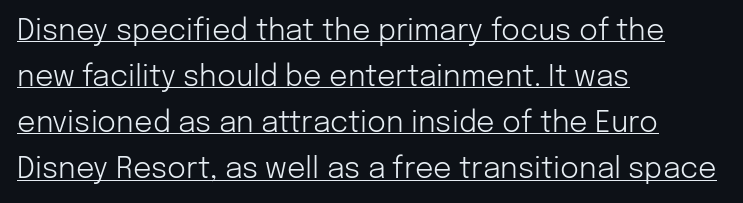
Q: Is the text bold? A: No.
Q: Is the text italic (slanted)? A: No, it is upright.
Q: Is the typeface a serif or a sans-serif typeface? A: Sans-serif.
Q: Is the text underlined? A: Yes.
Q: How is the paragraph aligned? A: Left-aligned.
Q: Is the spacing between letters normal or unusually wide? A: Normal.
Q: Is the spacing between lines tight, normal or loose? A: Normal.
Q: Width (condensed, normal, or wide)? A: Normal.
Q: Stroke contrast? A: Low.
Q: x-height? A: Medium.
Q: Monospaced? A: No.
